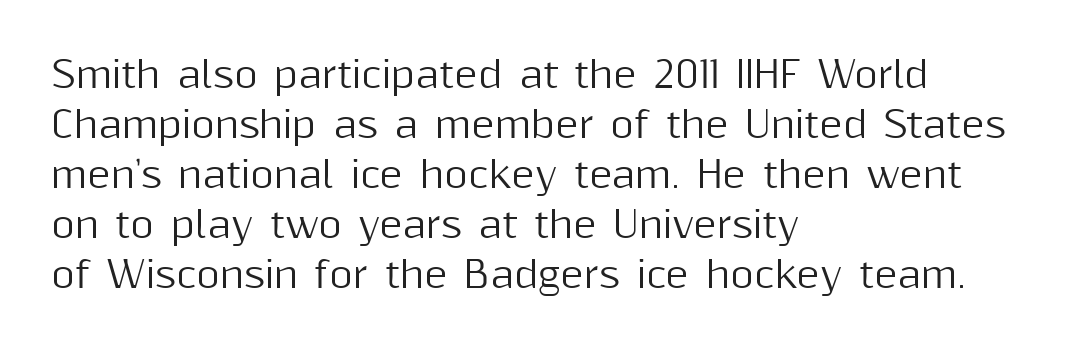
A typesetter would call this proportional, since set widths differ per character. Regarding serifs, this sample does without them. This rendering uses left alignment, leaving the right contour irregular. A roman cut, with each character standing at attention. The line texture is even and compact thanks to regular tracking. No word sits above an underline.
